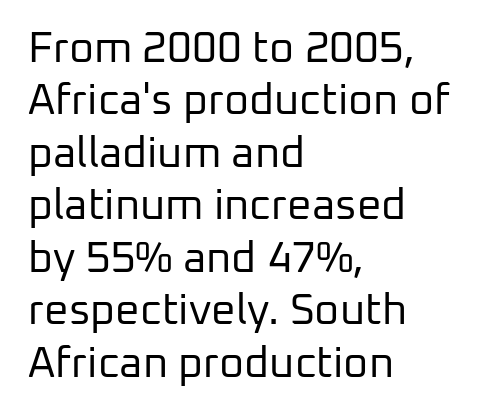
The image shows 43 px regular-weight sans-serif type, upright; set left-aligned, line spacing 1.22x, normal letter spacing, not underlined; low stroke contrast and a medium x-height.
